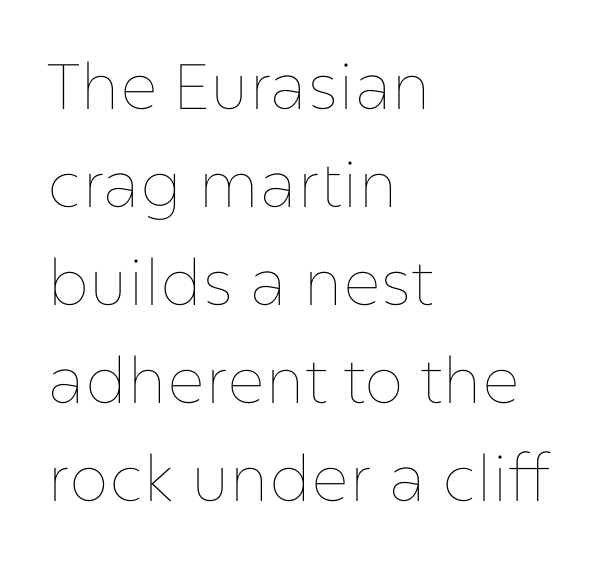
The image shows 64 px thin type, upright; set left-aligned, normal line spacing (1.53x), normal letter spacing, not underlined; low stroke contrast and a medium x-height.
